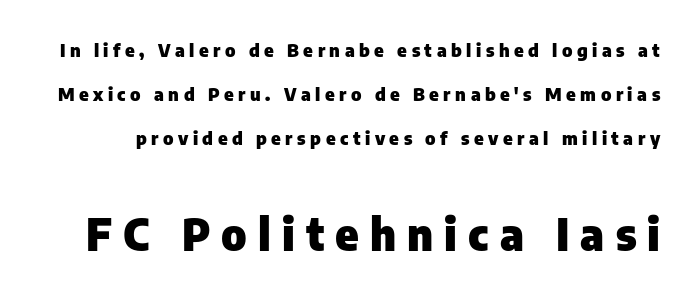
Q: Is the text bold? A: Yes.
Q: Is the text italic (slanted)? A: No, it is upright.
Q: Is the typeface a serif or a sans-serif typeface? A: Sans-serif.
Q: Is the text underlined? A: No.
Q: Is the spacing between letters normal or unusually wide? A: Unusually wide.
Q: Is the spacing between lines tight, normal or loose? A: Loose.
Q: Which block of text is set in a larger size, the first (top) or the second (bottom)? A: The second (bottom) one.
Q: Width (condensed, normal, or wide)? A: Normal.
Q: Stroke contrast? A: Low.
Q: x-height? A: Medium.
Q: Monospaced? A: No.
